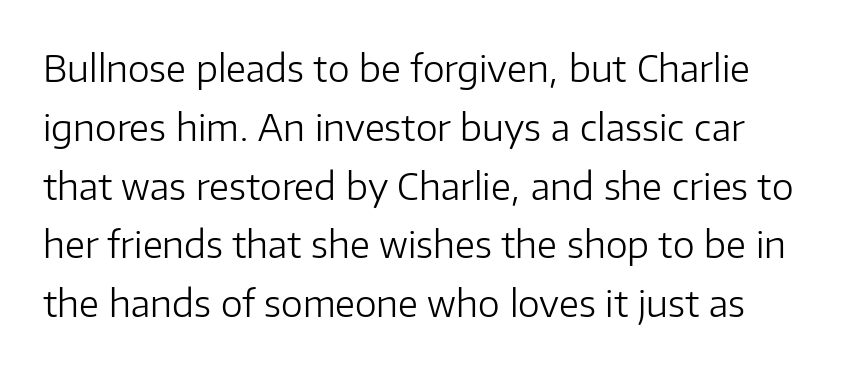
Students, note that the glyphs here touch the page at normal intervals. Heft: none added — not bold. Font category for this specimen: sans-serif. Spacing verdict: proportional, widths tailored to each character. Decoration check: the copy has no underline. Ordinary non-slanted type is in use.
